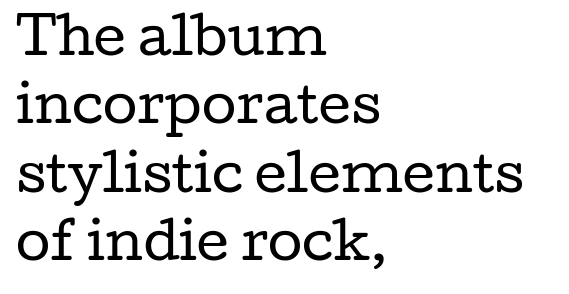
{"serif": "yes", "italic": "no", "bold": "no", "weight": "regular", "width": "wide", "stroke_contrast": "low", "x_height": "medium", "monospaced": "no", "underline": "no", "align": "left", "line_spacing": "normal", "line_spacing_ratio": 1.37, "letter_spacing": "normal", "letter_spacing_em": 0.0, "glyph_px": 50}
